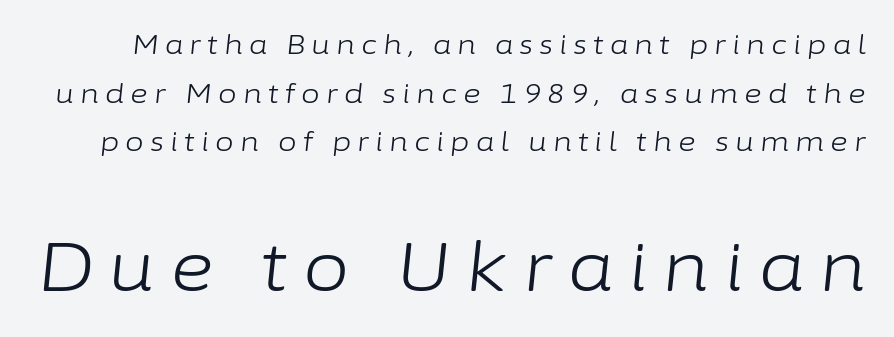
{"italic": "yes", "lean": "right", "slant_degrees": 6, "bold": "no", "weight": "light", "width": "normal", "stroke_contrast": "low", "x_height": "medium", "monospaced": "no", "underline": "no", "line_spacing_ratio": 1.8, "letter_spacing": "wide", "letter_spacing_em": 0.23, "larger_block": "second", "size_ratio": 2.48, "glyph_px": 67}
